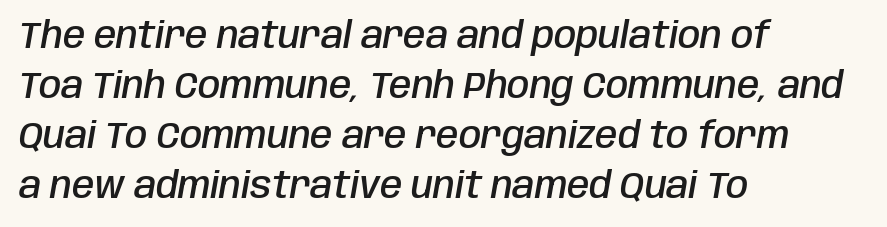
The image shows 36 px semibold, condensed type, italic (leaning right); set left-aligned, normal line spacing (1.39x), normal letter spacing, not underlined; low stroke contrast and a large x-height.
